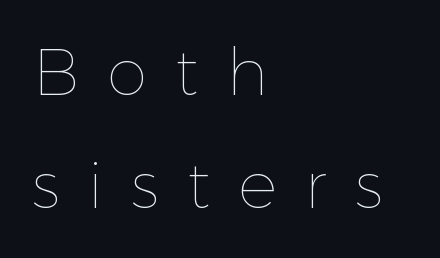
The image shows 65 px thin type, upright; set left-aligned, line spacing 1.74x, unusually wide letter spacing (+0.43 em), not underlined; a medium x-height.
